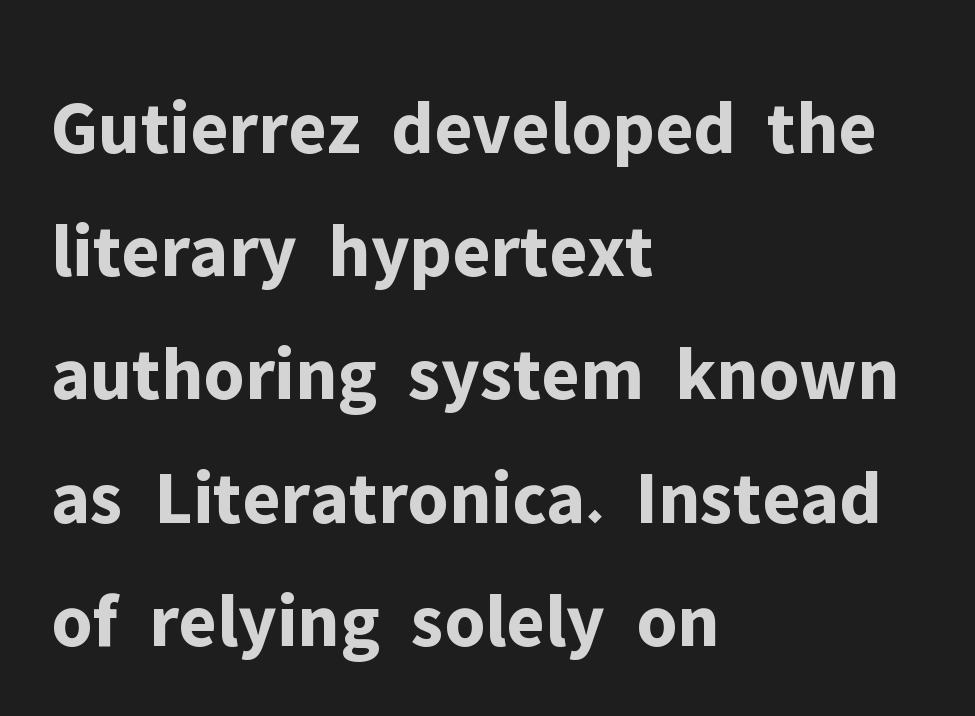
{"serif": "no", "italic": "no", "bold": "yes", "weight": "bold", "width": "normal", "stroke_contrast": "low", "x_height": "medium", "monospaced": "no", "underline": "no", "align": "left", "line_spacing": "normal", "line_spacing_ratio": 1.6, "letter_spacing": "normal", "letter_spacing_em": 0.0, "glyph_px": 77}
